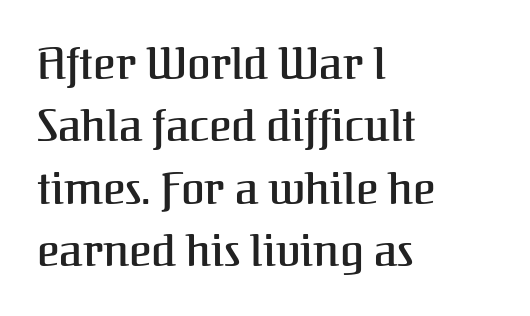
{"serif": "yes", "italic": "no", "width": "normal", "stroke_contrast": "medium", "x_height": "medium", "monospaced": "no", "underline": "no", "align": "left", "line_spacing": "normal", "line_spacing_ratio": 1.45, "letter_spacing": "normal", "letter_spacing_em": 0.0, "glyph_px": 43}
